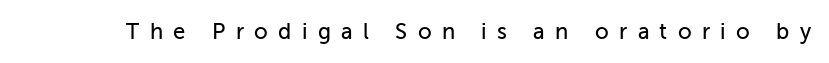
Q: Is the text italic (slanted)? A: No, it is upright.
Q: Is the text underlined? A: No.
Q: Is the spacing between letters normal or unusually wide? A: Unusually wide.
